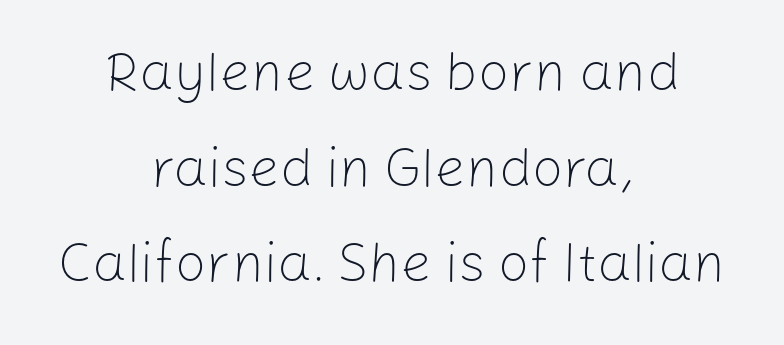
The rendering shows plain stroke endings on the letterforms — a sans-serif design. Short and long lines alike share a common midpoint. Nope, not italic — everything's standing straight. The strokes are not fattened; the text isn't bold.
